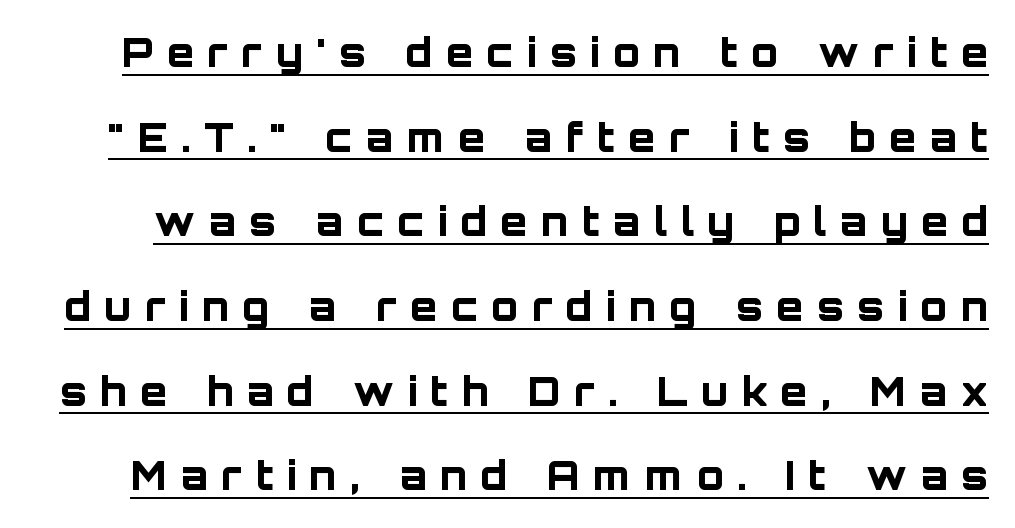
Q: Is the text bold? A: Yes.
Q: Is the text italic (slanted)? A: No, it is upright.
Q: Is the typeface a serif or a sans-serif typeface? A: Sans-serif.
Q: Is the text underlined? A: Yes.
Q: Is the spacing between letters normal or unusually wide? A: Unusually wide.
Q: Is the spacing between lines tight, normal or loose? A: Loose.
Q: Width (condensed, normal, or wide)? A: Normal.
Q: Stroke contrast? A: Low.
Q: x-height? A: Large.
Q: Monospaced? A: No.
